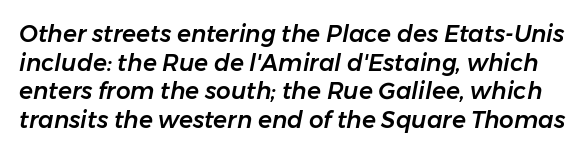
Q: Is the text italic (slanted)? A: Yes, it leans right by about 11 degrees.
Q: Is the text underlined? A: No.
Q: Is the spacing between letters normal or unusually wide? A: Normal.
Q: Is the spacing between lines tight, normal or loose? A: Normal.
